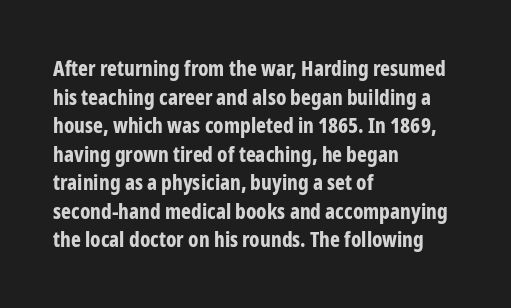
Q: Is the text bold? A: Yes.
Q: Is the text italic (slanted)? A: No, it is upright.
Q: Is the text underlined? A: No.
Q: How is the paragraph aligned? A: Left-aligned.
Q: Is the spacing between letters normal or unusually wide? A: Normal.
Q: Is the spacing between lines tight, normal or loose? A: Normal.
